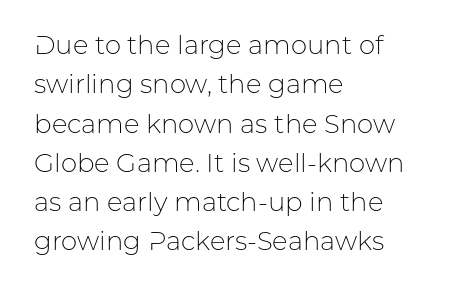
Q: Is the text bold? A: No.
Q: Is the text italic (slanted)? A: No, it is upright.
Q: Is the text underlined? A: No.
Q: How is the paragraph aligned? A: Left-aligned.
Q: Is the spacing between letters normal or unusually wide? A: Normal.
Q: Is the spacing between lines tight, normal or loose? A: Normal.
